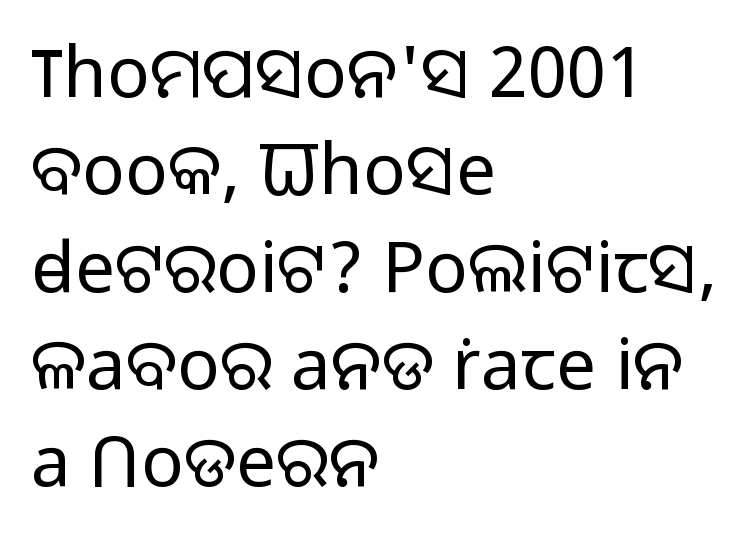
Q: Is the text bold? A: No.
Q: Is the text italic (slanted)? A: No, it is upright.
Q: Is the typeface a serif or a sans-serif typeface? A: Sans-serif.
Q: Is the text underlined? A: No.
Q: How is the paragraph aligned? A: Left-aligned.
Q: Is the spacing between letters normal or unusually wide? A: Normal.
Q: Is the spacing between lines tight, normal or loose? A: Normal.
Q: Width (condensed, normal, or wide)? A: Normal.
Q: Stroke contrast? A: Low.
Q: x-height? A: Medium.
Q: Monospaced? A: No.
